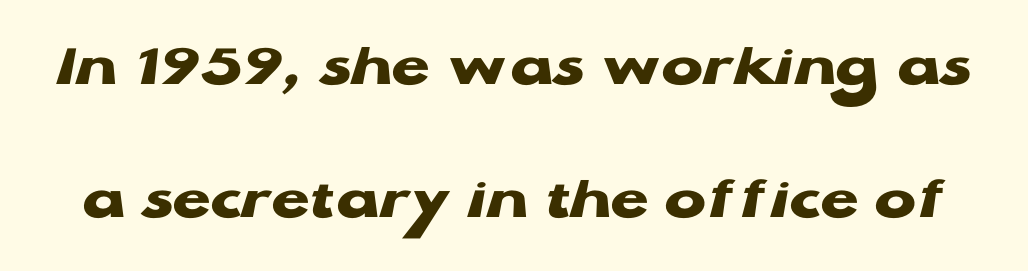
Q: Is the text bold? A: Yes.
Q: Is the text italic (slanted)? A: No, it is upright.
Q: Is the typeface a serif or a sans-serif typeface? A: Sans-serif.
Q: Is the text underlined? A: No.
Q: Is the spacing between letters normal or unusually wide? A: Normal.
Q: Is the spacing between lines tight, normal or loose? A: Loose.
Q: Width (condensed, normal, or wide)? A: Wide.
Q: Stroke contrast? A: Low.
Q: x-height? A: Medium.
Q: Monospaced? A: No.
